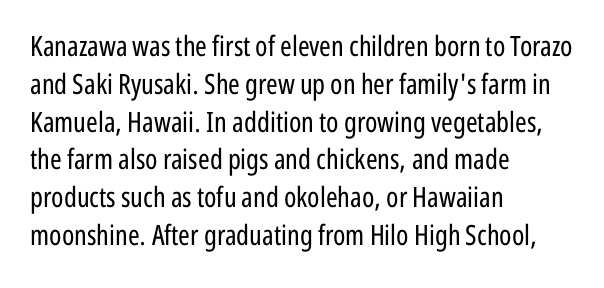
{"serif": "no", "italic": "no", "bold": "no", "weight": "regular", "width": "condensed", "stroke_contrast": "low", "x_height": "medium", "monospaced": "no", "underline": "no", "align": "left", "line_spacing": "normal", "line_spacing_ratio": 1.35, "letter_spacing": "normal", "letter_spacing_em": 0.0, "glyph_px": 28}
